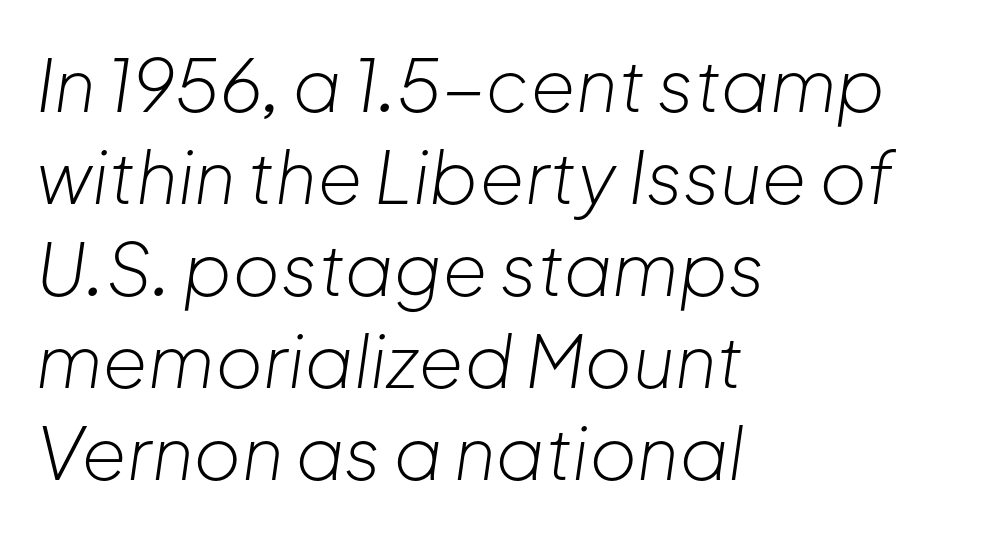
Q: Is the text bold? A: No.
Q: Is the text italic (slanted)? A: Yes, it leans right by about 8 degrees.
Q: Is the text underlined? A: No.
Q: How is the paragraph aligned? A: Left-aligned.
Q: Is the spacing between letters normal or unusually wide? A: Normal.
Q: Is the spacing between lines tight, normal or loose? A: Normal.
Q: Width (condensed, normal, or wide)? A: Normal.
Q: Stroke contrast? A: Low.
Q: x-height? A: Medium.
Q: Monospaced? A: No.
